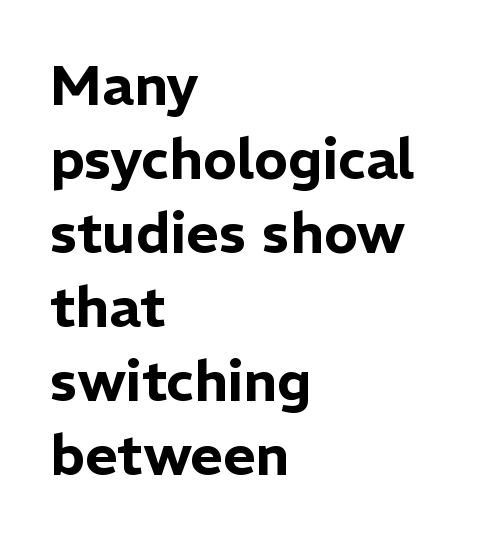
The image shows 56 px sans-serif type, upright; set left-aligned, normal line spacing (1.32x), normal letter spacing, not underlined; low stroke contrast and a medium x-height.
